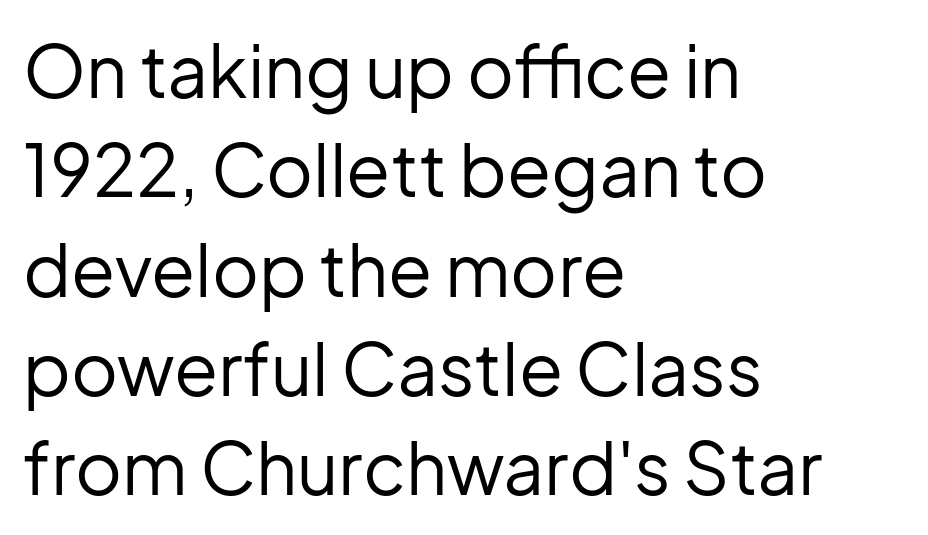
The image shows 72 px regular-weight sans-serif type, upright; set left-aligned, normal line spacing (1.38x), normal letter spacing, not underlined; low stroke contrast and a medium x-height.
